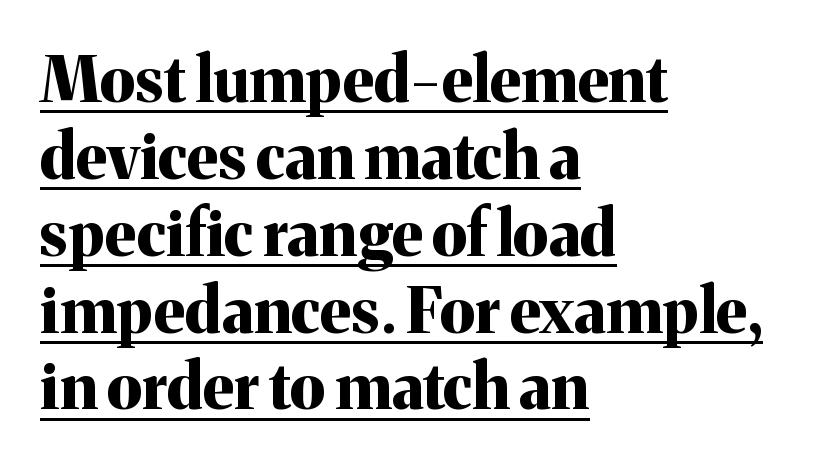
{"serif": "yes", "italic": "no", "bold": "yes", "weight": "bold", "width": "normal", "stroke_contrast": "medium", "x_height": "medium", "monospaced": "no", "underline": "yes", "align": "left", "line_spacing_ratio": 1.22, "letter_spacing": "normal", "letter_spacing_em": 0.0, "glyph_px": 63}
